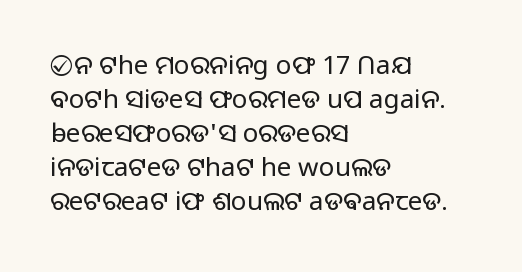
The image shows 26 px text type, upright; set left-aligned, normal line spacing (1.31x), normal letter spacing, not underlined.
